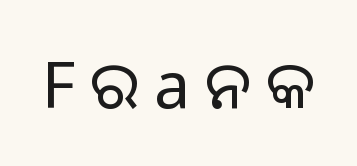
Stroke mass is kept to a normal reading level or below. Regarding serifs, this sample does without them. Spacing between characters has been opened up far beyond the box default. Posture: vertical. The rendering uses natural spacing where letterforms have individual widths.
